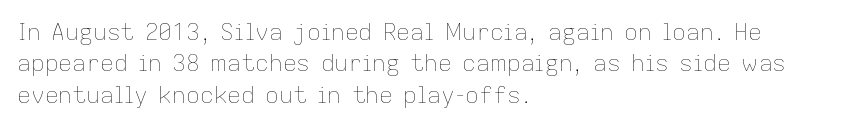
{"italic": "no", "bold": "no", "underline": "no", "align": "left", "line_spacing": "normal", "line_spacing_ratio": 1.36, "letter_spacing": "normal", "letter_spacing_em": 0.0, "glyph_px": 23}
